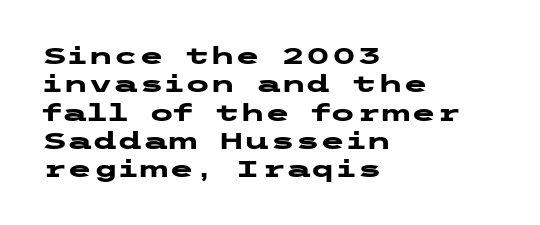
Q: Is the text bold? A: Yes.
Q: Is the text italic (slanted)? A: No, it is upright.
Q: Is the text underlined? A: No.
Q: How is the paragraph aligned? A: Left-aligned.
Q: Is the spacing between letters normal or unusually wide? A: Normal.
